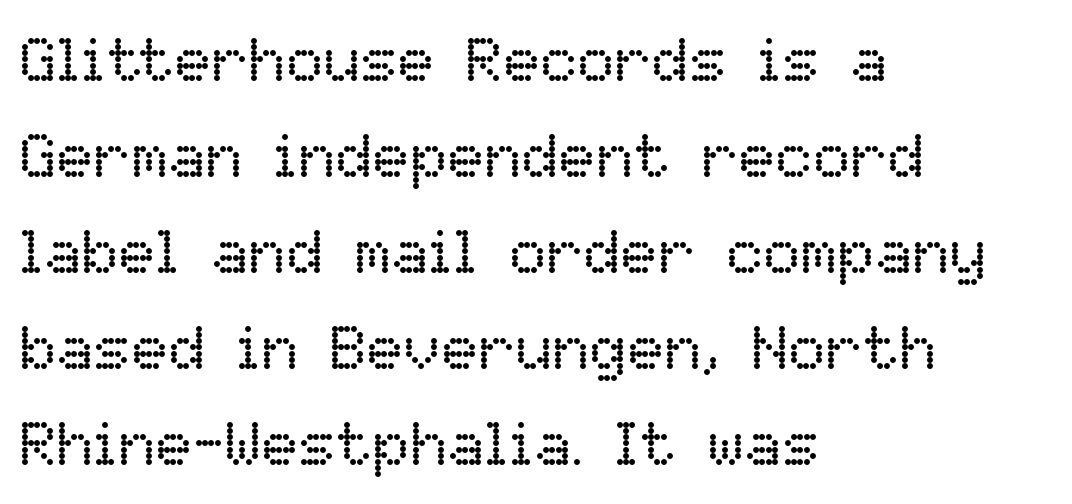
Q: Is the text bold? A: No.
Q: Is the text italic (slanted)? A: No, it is upright.
Q: Is the text underlined? A: No.
Q: How is the paragraph aligned? A: Left-aligned.
Q: Is the spacing between letters normal or unusually wide? A: Normal.
Q: Is the spacing between lines tight, normal or loose? A: Normal.
Q: Width (condensed, normal, or wide)? A: Normal.
Q: Stroke contrast? A: Low.
Q: x-height? A: Medium.
Q: Monospaced? A: No.
